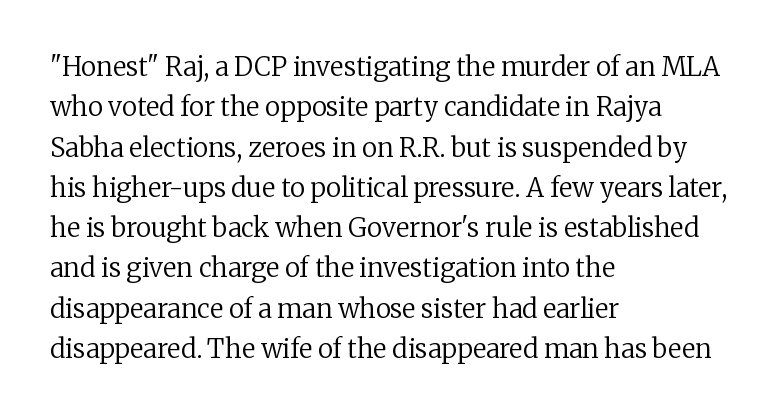
Check the space under the baseline: it is left empty. The type sits square on the baseline with zero lean. Line spacing here is normal. Casual observation: everything's shoved over to the left. Honestly, the letter spacing is just normal — you wouldn't notice it.
